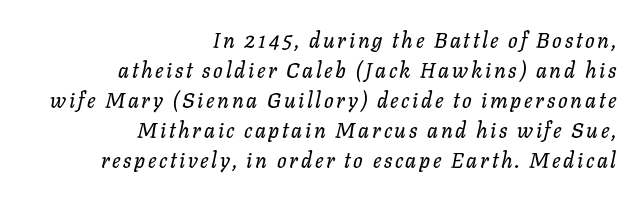
The image shows 21 px text type, italic (leaning right); set right-aligned, normal line spacing (1.43x), not underlined.
